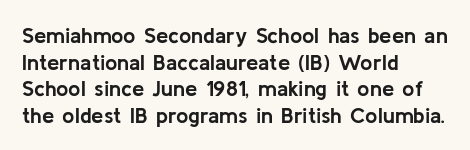
Which margin do the lines hug? The left one — the right edge is uneven. Weight check: bold — yes, fully. Tracking here is standard; glyphs follow each other at the usual distance. Unlike italic type, these characters show no tilt at all. Just letters on the line, the space beneath them empty.
